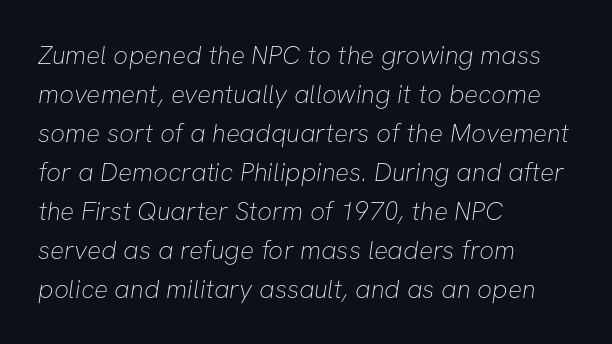
Q: Is the text bold? A: No.
Q: Is the text underlined? A: No.
Q: How is the paragraph aligned? A: Left-aligned.
Q: Is the spacing between letters normal or unusually wide? A: Normal.
Q: Is the spacing between lines tight, normal or loose? A: Normal.
